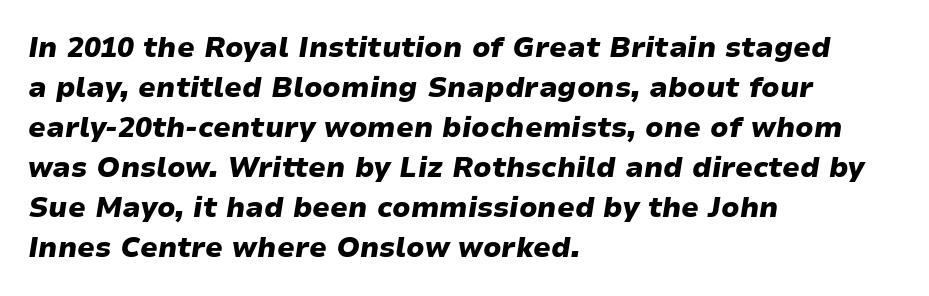
{"italic": "yes", "lean": "right", "slant_degrees": 9, "bold": "yes", "weight": "heavy", "width": "wide", "stroke_contrast": "low", "x_height": "medium", "monospaced": "no", "underline": "no", "align": "left", "line_spacing": "normal", "line_spacing_ratio": 1.43, "letter_spacing": "normal", "letter_spacing_em": 0.0, "glyph_px": 28}
